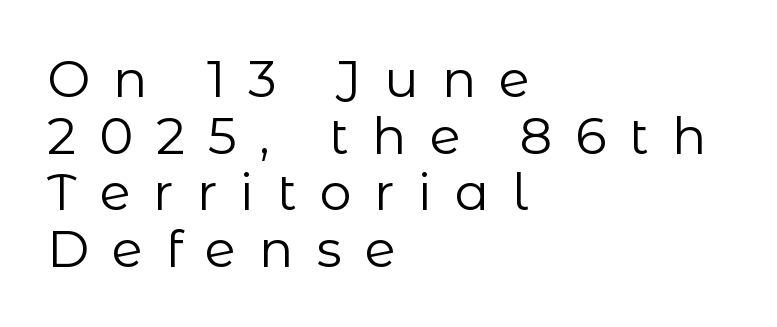
The image shows 51 px regular-weight sans-serif type, upright; set left-aligned, tight line spacing (1.11x), unusually wide letter spacing (+0.45 em), not underlined; low stroke contrast and a medium x-height.
